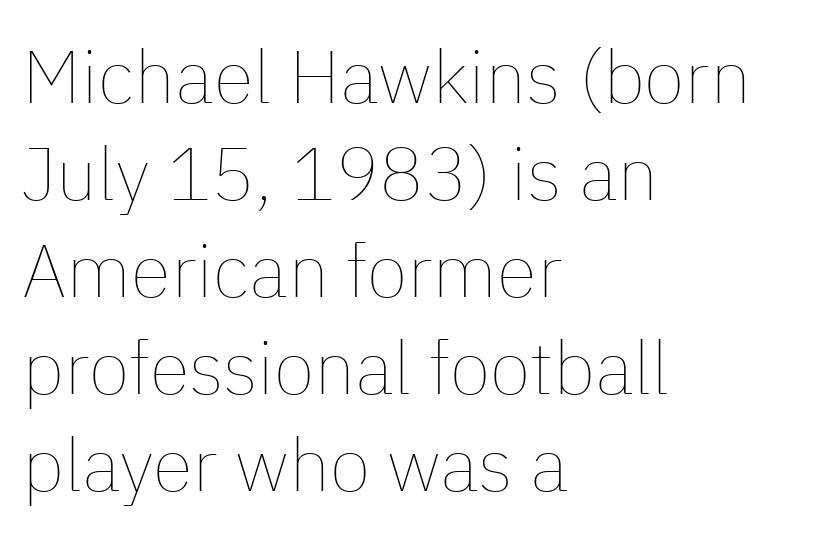
Q: Is the text bold? A: No.
Q: Is the text italic (slanted)? A: No, it is upright.
Q: Is the text underlined? A: No.
Q: How is the paragraph aligned? A: Left-aligned.
Q: Is the spacing between letters normal or unusually wide? A: Normal.
Q: Is the spacing between lines tight, normal or loose? A: Normal.
Q: Width (condensed, normal, or wide)? A: Normal.
Q: Stroke contrast? A: Low.
Q: x-height? A: Medium.
Q: Monospaced? A: No.
